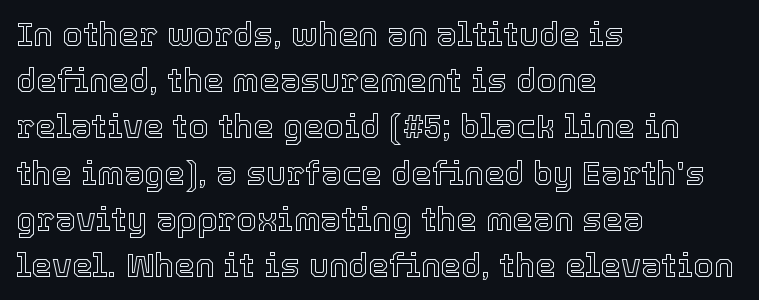
{"italic": "no", "width": "normal", "x_height": "medium", "monospaced": "no", "underline": "no", "align": "left", "line_spacing": "normal", "line_spacing_ratio": 1.4, "letter_spacing": "normal", "letter_spacing_em": 0.0, "glyph_px": 33}
